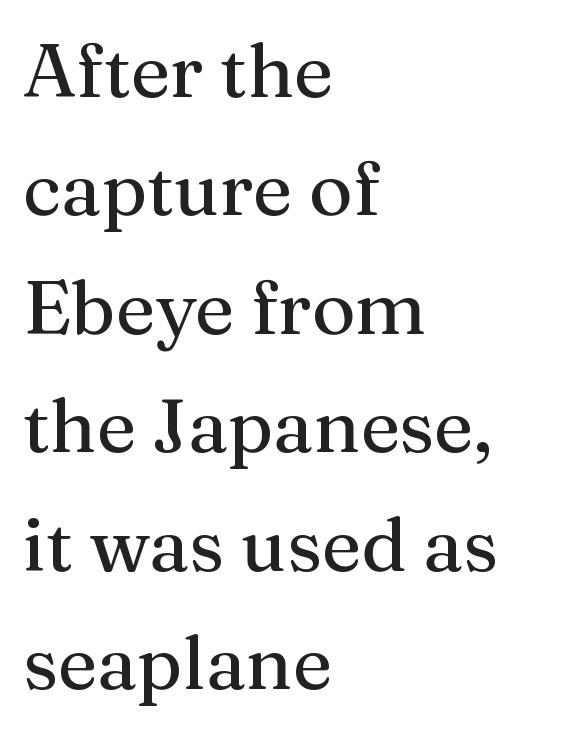
The image shows 75 px serif type, upright; set left-aligned, normal line spacing (1.58x), normal letter spacing, not underlined; medium stroke contrast and a medium x-height.
